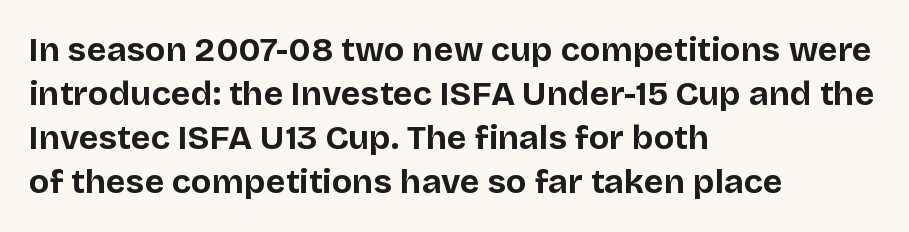
The image shows 34 px bold sans-serif type, upright; set left-aligned, normal line spacing (1.29x), normal letter spacing, not underlined; low stroke contrast and a large x-height.
